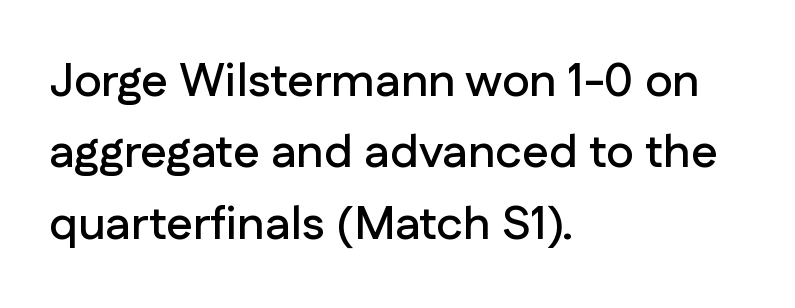
The image shows 47 px sans-serif type, upright; set left-aligned, normal line spacing (1.52x), normal letter spacing, not underlined; low stroke contrast and a medium x-height.
